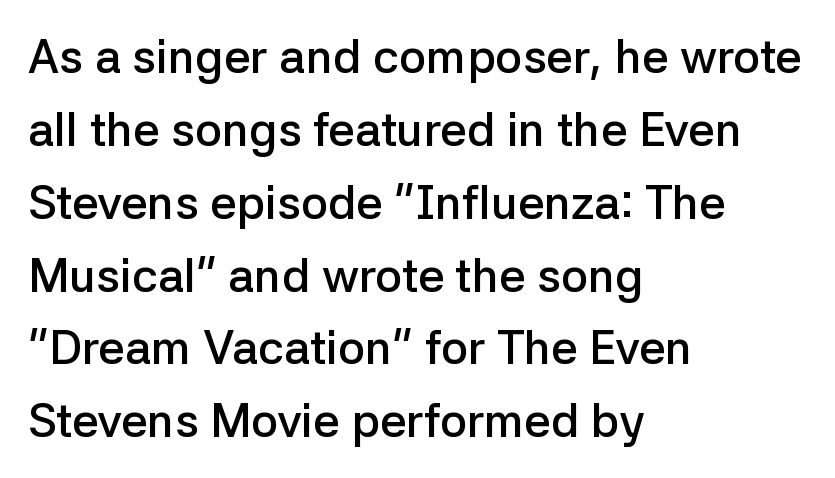
Q: Is the text bold? A: Semi-bold.
Q: Is the text italic (slanted)? A: No, it is upright.
Q: Is the typeface a serif or a sans-serif typeface? A: Sans-serif.
Q: Is the text underlined? A: No.
Q: How is the paragraph aligned? A: Left-aligned.
Q: Is the spacing between letters normal or unusually wide? A: Normal.
Q: Is the spacing between lines tight, normal or loose? A: Normal.
Q: Width (condensed, normal, or wide)? A: Normal.
Q: Stroke contrast? A: Low.
Q: x-height? A: Medium.
Q: Monospaced? A: No.
